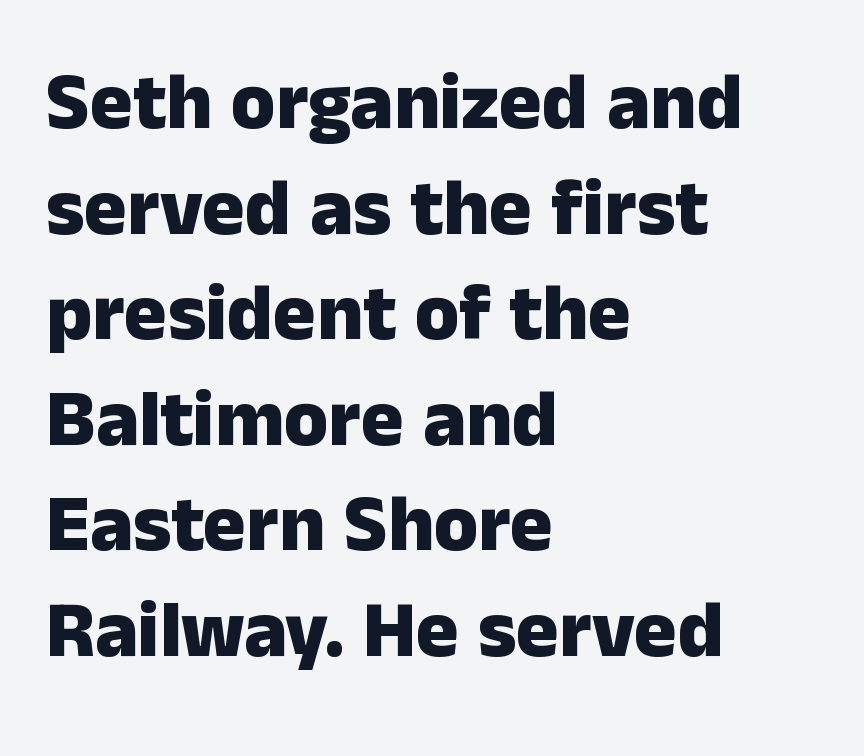
{"serif": "no", "italic": "no", "bold": "yes", "weight": "heavy", "width": "normal", "stroke_contrast": "low", "x_height": "medium", "monospaced": "no", "underline": "no", "align": "left", "line_spacing": "normal", "line_spacing_ratio": 1.32, "letter_spacing": "normal", "letter_spacing_em": 0.0, "glyph_px": 80}
